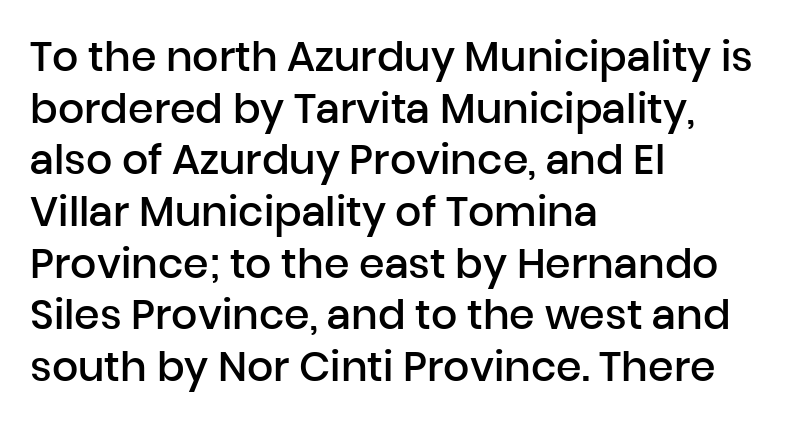
The image shows 41 px semibold sans-serif type, upright; set left-aligned, normal line spacing (1.26x), normal letter spacing, not underlined; low stroke contrast and a medium x-height.
